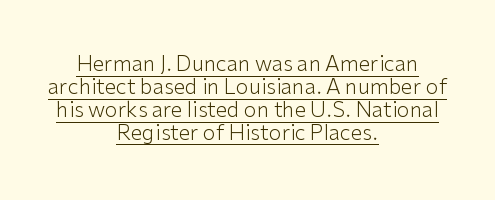
The rag falls on both sides of this text block equally. The passage shown stacks its lines with hardly any gap. Notice how a bar underscores the lettering throughout. Stems here are at most as thick as an everyday book face. Unlike italic type, these characters show no tilt at all. Between one letter and the next there's only the usual sliver of space.
